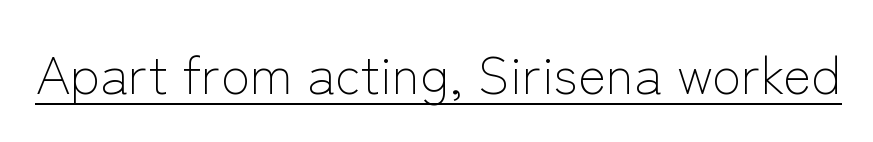
No italicization has been applied; the sample stays upright. Letterform terminals end flat and unadorned throughout the passage. Bold? No — there's no thickening of the strokes. This sample carries an underscore along the baseline area. Each letter keeps its own natural width here, so spacing adapts to shape.
